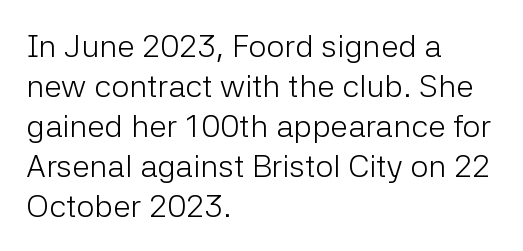
{"serif": "no", "italic": "no", "bold": "no", "weight": "light", "width": "normal", "stroke_contrast": "low", "x_height": "medium", "monospaced": "no", "underline": "no", "align": "left", "line_spacing": "normal", "line_spacing_ratio": 1.25, "letter_spacing": "normal", "letter_spacing_em": 0.0, "glyph_px": 32}
